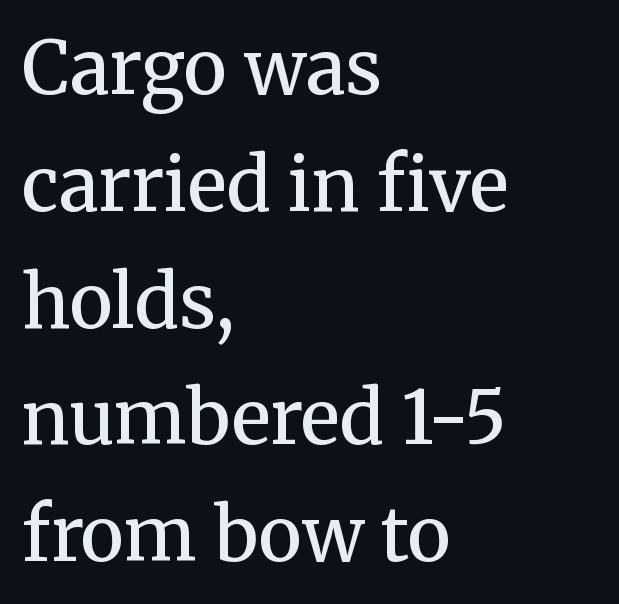
{"serif": "yes", "italic": "no", "bold": "semi", "weight": "semibold", "width": "normal", "stroke_contrast": "medium", "x_height": "medium", "monospaced": "no", "underline": "no", "align": "left", "line_spacing": "normal", "line_spacing_ratio": 1.6, "letter_spacing": "normal", "letter_spacing_em": 0.0, "glyph_px": 73}
